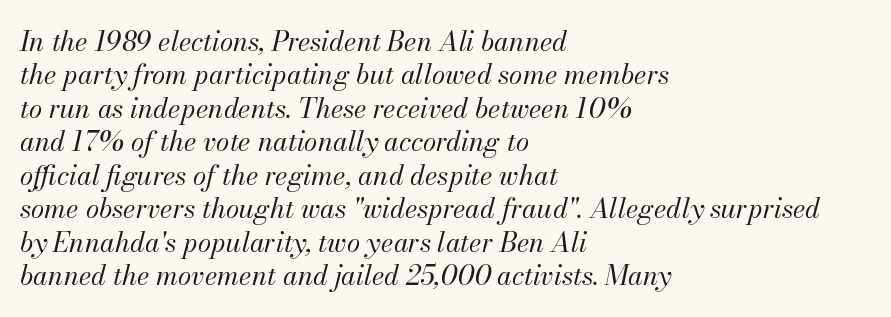
{"italic": "yes", "lean": "right", "slant_degrees": 13, "bold": "no", "underline": "no", "align": "left", "line_spacing_ratio": 1.24, "letter_spacing": "normal", "letter_spacing_em": 0.0, "glyph_px": 27}
